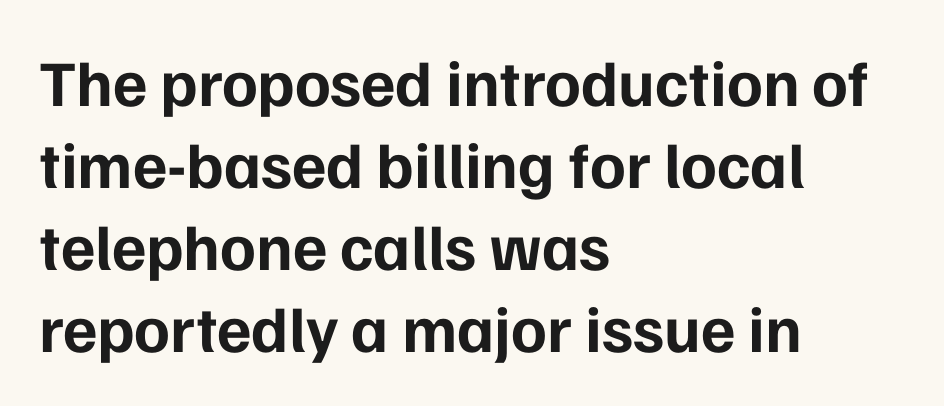
Q: Is the text bold? A: Yes.
Q: Is the text italic (slanted)? A: No, it is upright.
Q: Is the typeface a serif or a sans-serif typeface? A: Sans-serif.
Q: Is the text underlined? A: No.
Q: How is the paragraph aligned? A: Left-aligned.
Q: Is the spacing between letters normal or unusually wide? A: Normal.
Q: Is the spacing between lines tight, normal or loose? A: Normal.
Q: Width (condensed, normal, or wide)? A: Normal.
Q: Stroke contrast? A: Low.
Q: x-height? A: Medium.
Q: Monospaced? A: No.
